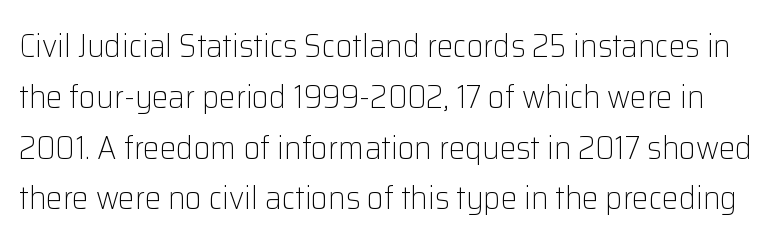
The image shows 33 px light sans-serif type, upright; set normal line spacing (1.54x), normal letter spacing, not underlined; low stroke contrast and a medium x-height.
